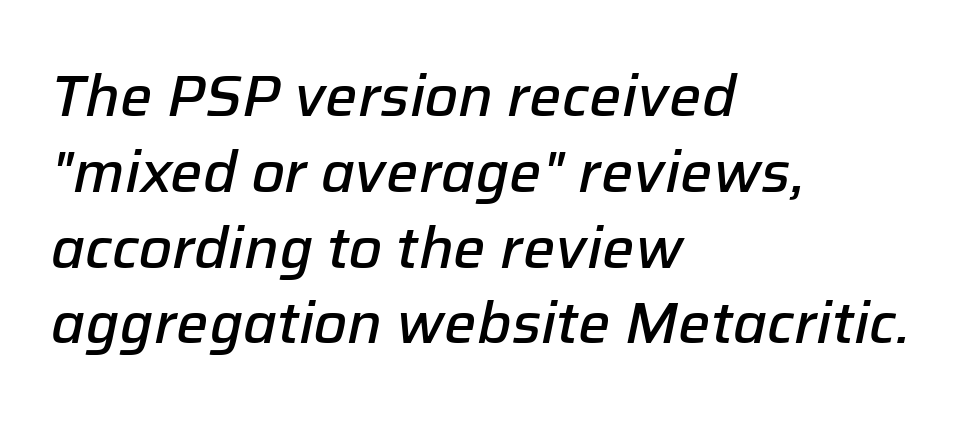
The image shows 57 px semibold type, italic (leaning right); set left-aligned, normal line spacing (1.33x), normal letter spacing, not underlined; low stroke contrast and a medium x-height.
